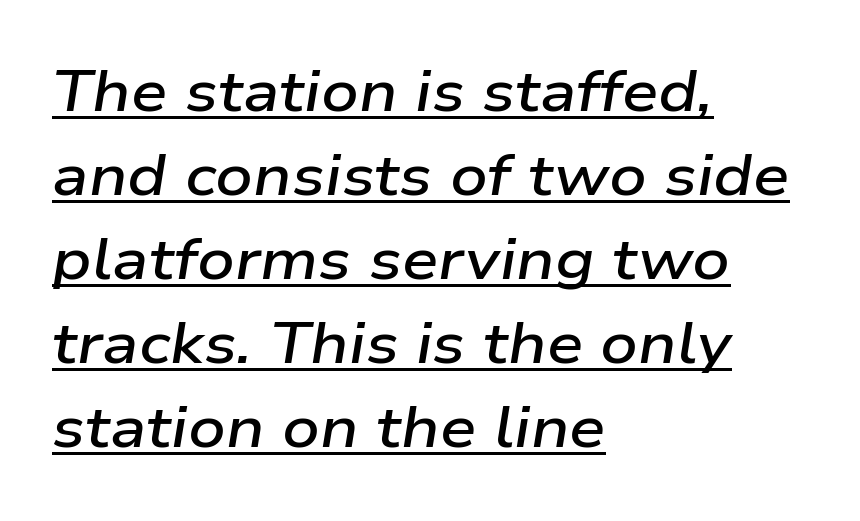
Q: Is the text bold? A: Semi-bold.
Q: Is the text italic (slanted)? A: Yes, it leans right by about 9 degrees.
Q: Is the text underlined? A: Yes.
Q: How is the paragraph aligned? A: Left-aligned.
Q: Is the spacing between letters normal or unusually wide? A: Normal.
Q: Is the spacing between lines tight, normal or loose? A: Normal.
Q: Width (condensed, normal, or wide)? A: Wide.
Q: Stroke contrast? A: Low.
Q: x-height? A: Medium.
Q: Monospaced? A: No.
